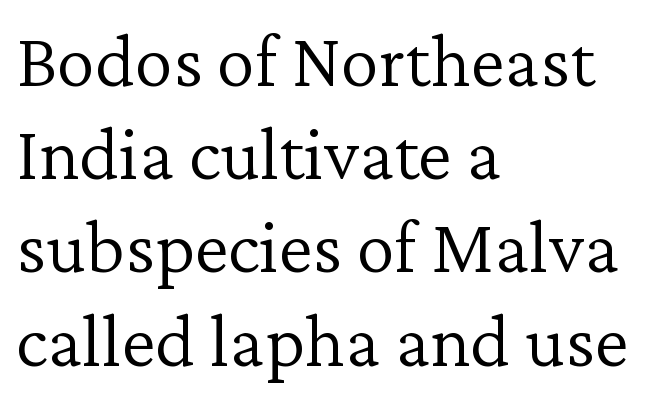
Serif or sans? Serif — the stroke terminals have little feet. Between one letter and the next there's only the usual sliver of space. The compositor pushed each line to the left boundary. A quiet, ordinary-to-light weight characterises the typeface. Note the varied advance widths — an 'i' is clearly narrower than an 'm'. The passage shown is not underscored anywhere.
